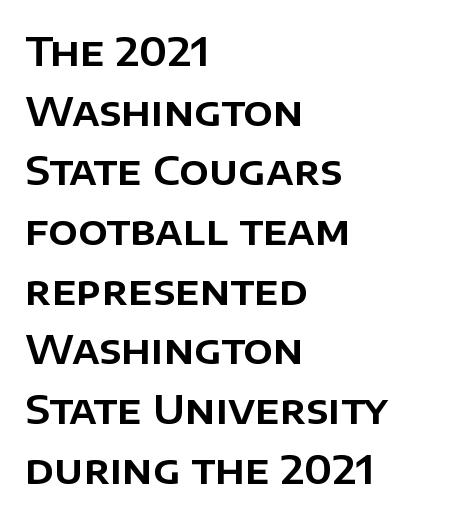
{"serif": "no", "italic": "no", "width": "normal", "stroke_contrast": "low", "x_height": "large", "monospaced": "no", "underline": "no", "align": "left", "line_spacing": "normal", "line_spacing_ratio": 1.53, "letter_spacing": "normal", "letter_spacing_em": 0.0, "glyph_px": 39}
